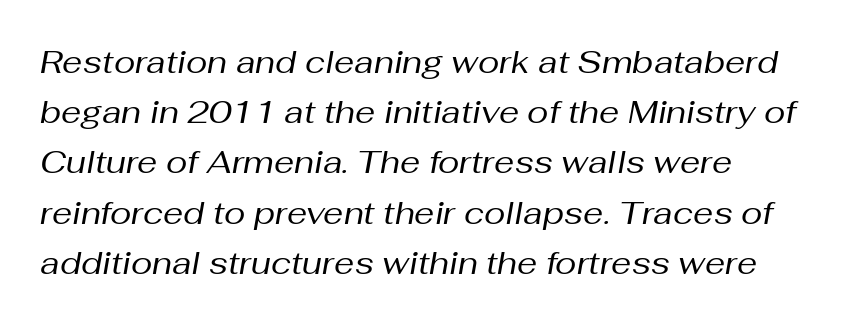
Notice how the stems are inclined rather than vertical — that's the hallmark of italics. A normal amount of white space separates one row of letters from the next. This rendering features lettering with no underline. Short note: letters normally spaced.
